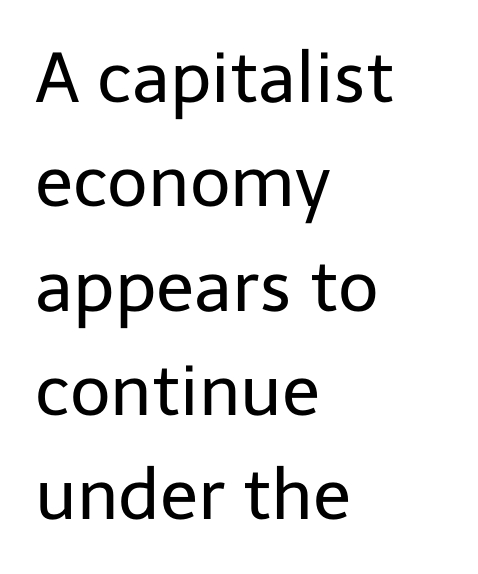
{"serif": "no", "italic": "no", "bold": "no", "weight": "regular", "width": "normal", "stroke_contrast": "low", "x_height": "medium", "monospaced": "no", "underline": "no", "align": "left", "line_spacing": "normal", "line_spacing_ratio": 1.49, "letter_spacing": "normal", "letter_spacing_em": 0.0, "glyph_px": 70}
